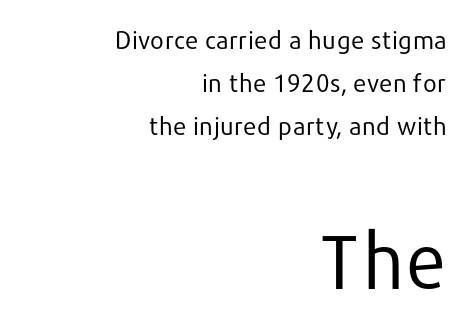
Q: Is the text bold? A: No.
Q: Is the text italic (slanted)? A: No, it is upright.
Q: Is the typeface a serif or a sans-serif typeface? A: Sans-serif.
Q: Is the text underlined? A: No.
Q: How is the paragraph aligned? A: Right-aligned.
Q: Is the spacing between letters normal or unusually wide? A: Normal.
Q: Which block of text is set in a larger size, the first (top) or the second (bottom)? A: The second (bottom) one.
Q: Width (condensed, normal, or wide)? A: Normal.
Q: Stroke contrast? A: Low.
Q: x-height? A: Medium.
Q: Monospaced? A: No.
